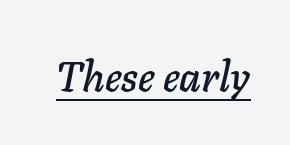
This sample has the flowing, uneven cadence of proportional lettering. The passage shown leans; its letterforms are oblique. Is there an underline? Yes — a line sits under the letters. Each word holds together tightly as a unit, with standard inter-letter gaps.
